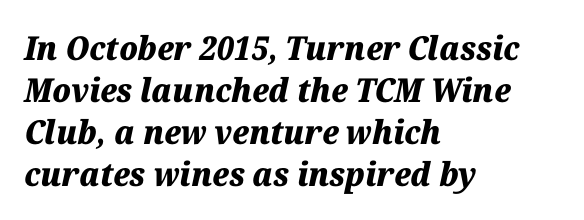
Each letter keeps its own natural width here, so spacing adapts to shape. Leading: standard. Which margin do the lines hug? The left one — the right edge is uneven. You could call the tracking neutral — neither tight nor loose.
